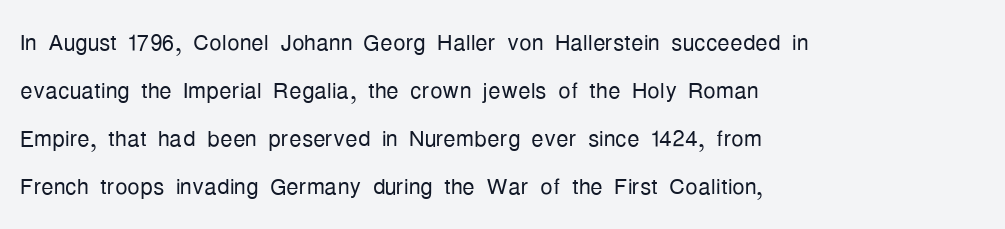
A student would call this left alignment; a typographer would say flush left, rag right. Each letter keeps its own natural width here, so spacing adapts to shape. The foot of each line stays bare and open. The typeface has the unassuming heft of standard copy or less.
